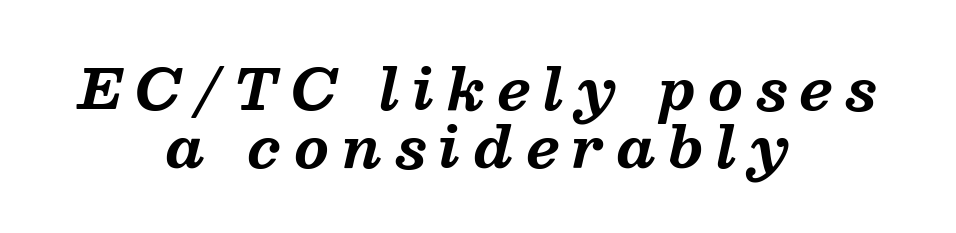
The image shows 55 px bold serif type, italic (leaning right); set centered, tight line spacing (1.05x), unusually wide letter spacing (+0.24 em), not underlined; medium stroke contrast and a medium x-height.
